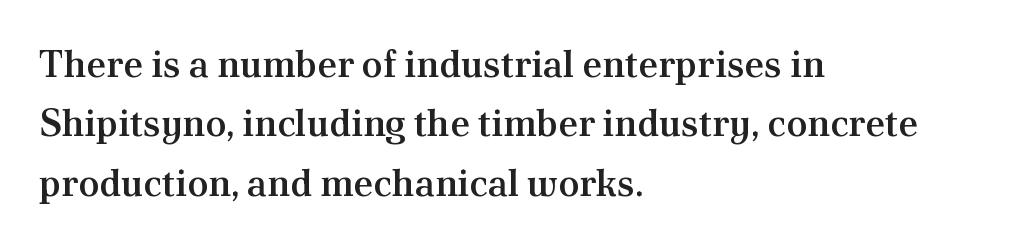
{"serif": "yes", "italic": "no", "bold": "semi", "weight": "semibold", "width": "normal", "stroke_contrast": "medium", "x_height": "small", "monospaced": "no", "underline": "no", "align": "left", "line_spacing": "normal", "line_spacing_ratio": 1.56, "letter_spacing": "normal", "letter_spacing_em": 0.0, "glyph_px": 38}
